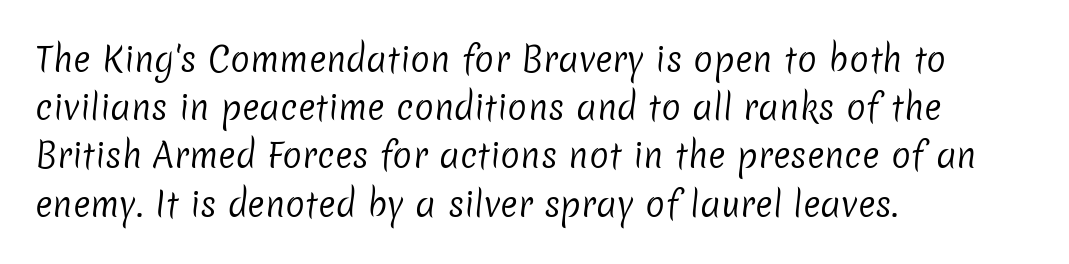
Looks like regular typesetting: each glyph gets only the width it needs. Teacher's note: observe the even left margin — that is flush-left alignment. Rows of type keep a routine distance in the vertical direction. Observe the absence of serifs on each vertical stroke in this sample. Lines of text with bare space underneath. A quiet, ordinary-to-light weight characterises the typeface.
